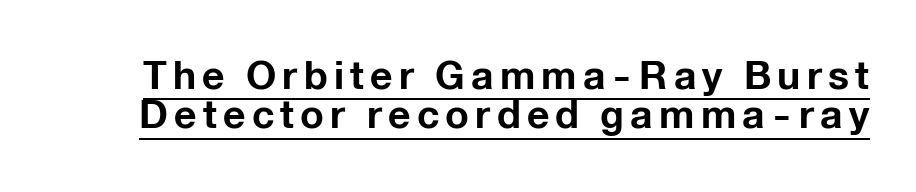
The image shows 39 px bold sans-serif type, upright; set tight line spacing (1.01x), underlined; low stroke contrast and a medium x-height.
